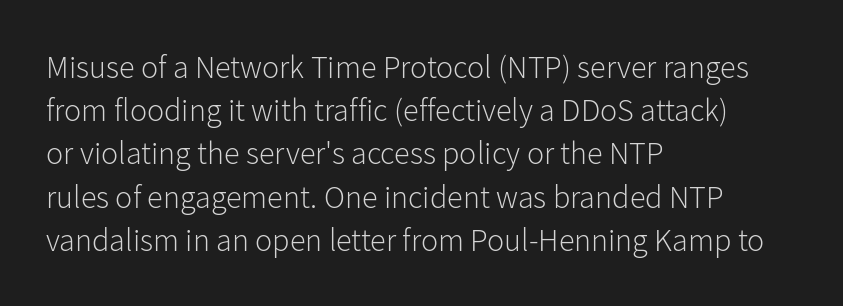
Ink coverage per letter is moderate at most. This sample uses a sans-serif face. This is the regular roman posture of the typeface. Just letters on the line, the space beneath them empty. Quick note: interline space is typical.
